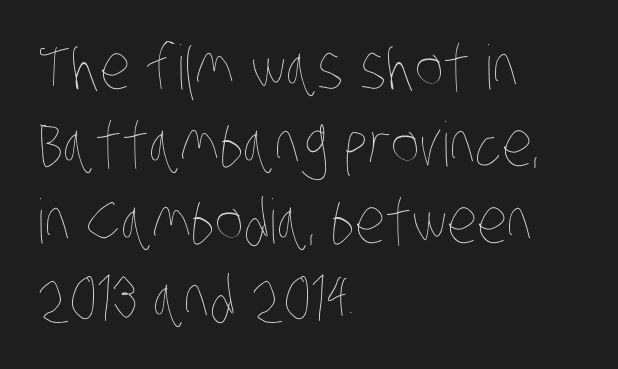
{"bold": "no", "weight": "thin", "width": "condensed", "stroke_contrast": "low", "x_height": "large", "monospaced": "no", "underline": "no", "align": "left", "line_spacing": "normal", "line_spacing_ratio": 1.26, "letter_spacing": "normal", "letter_spacing_em": 0.0, "glyph_px": 61}
